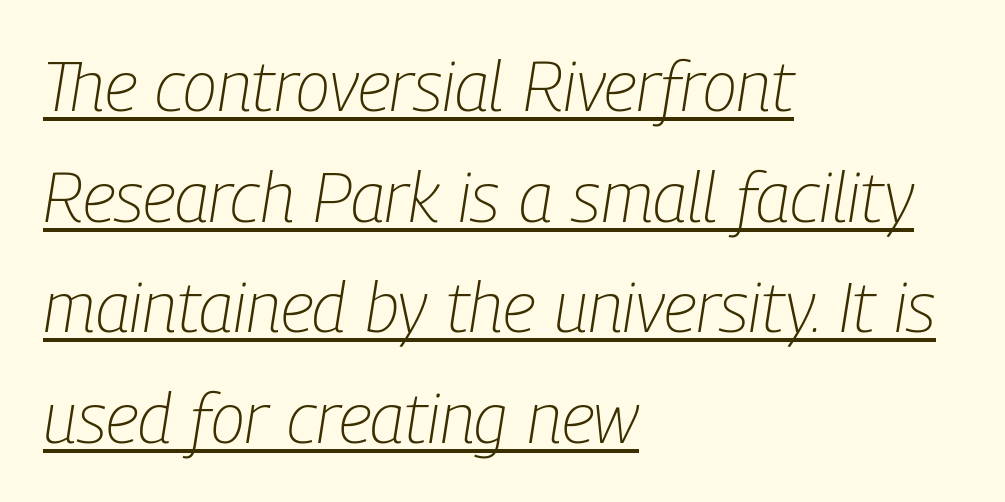
The image shows 70 px light, condensed type, italic (leaning right); set left-aligned, normal line spacing (1.58x), normal letter spacing, underlined; low stroke contrast and a medium x-height.
